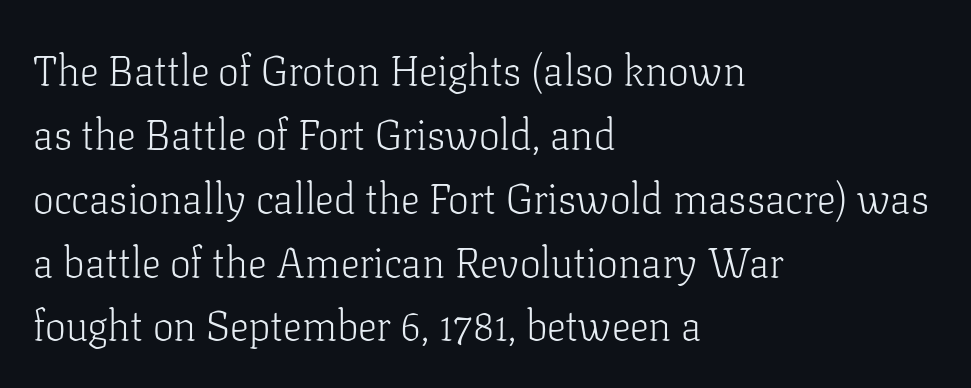
Q: Is the text bold? A: No.
Q: Is the text italic (slanted)? A: No, it is upright.
Q: Is the typeface a serif or a sans-serif typeface? A: Serif.
Q: Is the text underlined? A: No.
Q: How is the paragraph aligned? A: Left-aligned.
Q: Is the spacing between letters normal or unusually wide? A: Normal.
Q: Is the spacing between lines tight, normal or loose? A: Normal.
Q: Width (condensed, normal, or wide)? A: Normal.
Q: Stroke contrast? A: Low.
Q: x-height? A: Medium.
Q: Monospaced? A: No.
